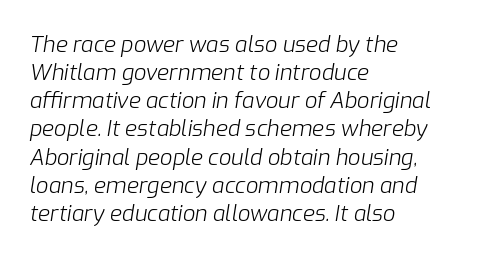
The image shows 22 px text type, italic (leaning right); set left-aligned, normal line spacing (1.28x), normal letter spacing, not underlined.
